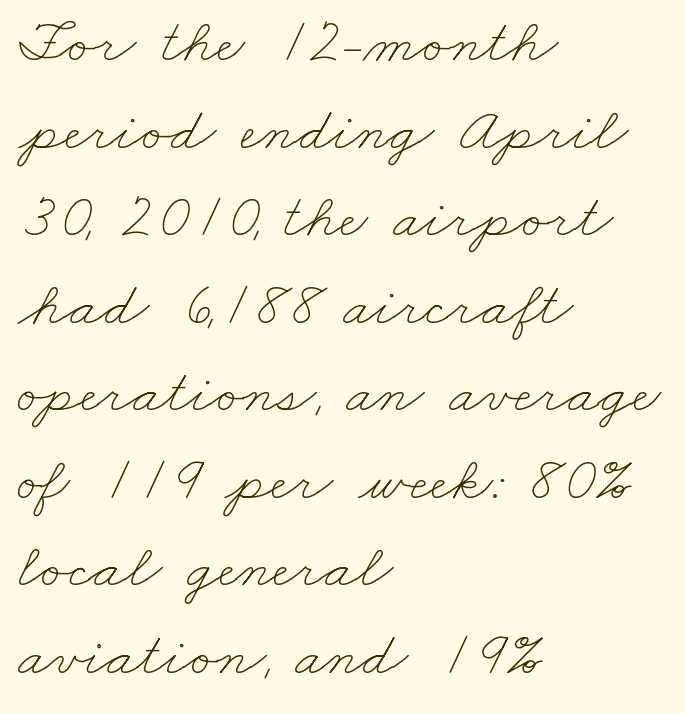
Visually the block forms a straight wall on the left and a jagged coastline on the right. Each row of text sits above clean, open space. These glyphs show unthickened strokes, regular width or finer. Note the varied advance widths — an 'i' is clearly narrower than an 'm'.
